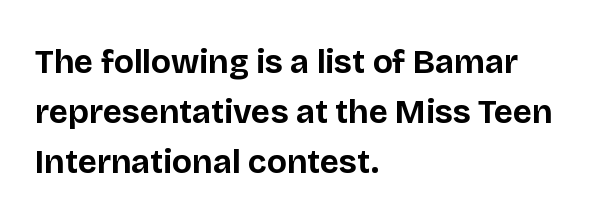
Q: Is the text bold? A: Yes.
Q: Is the text italic (slanted)? A: No, it is upright.
Q: Is the typeface a serif or a sans-serif typeface? A: Sans-serif.
Q: Is the text underlined? A: No.
Q: How is the paragraph aligned? A: Left-aligned.
Q: Is the spacing between letters normal or unusually wide? A: Normal.
Q: Is the spacing between lines tight, normal or loose? A: Normal.
Q: Width (condensed, normal, or wide)? A: Normal.
Q: Stroke contrast? A: Low.
Q: x-height? A: Large.
Q: Monospaced? A: No.
